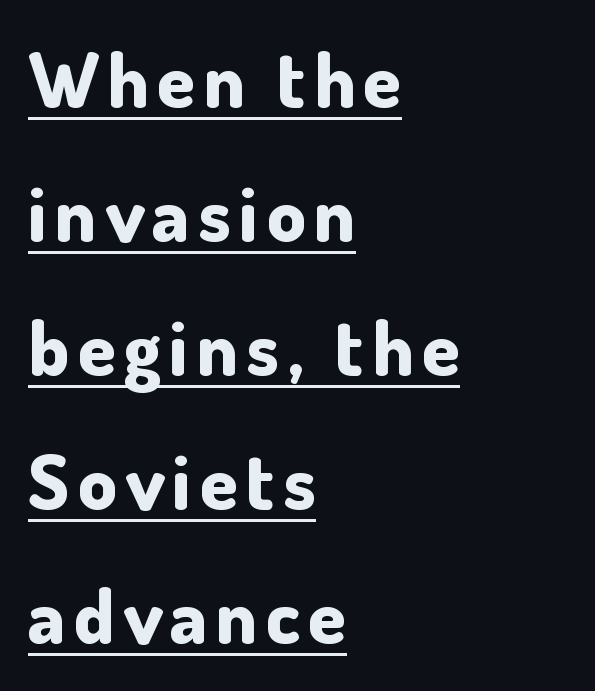
{"serif": "no", "italic": "no", "bold": "yes", "weight": "bold", "width": "normal", "stroke_contrast": "low", "x_height": "small", "monospaced": "no", "underline": "yes", "align": "left", "line_spacing_ratio": 1.74, "glyph_px": 77}
